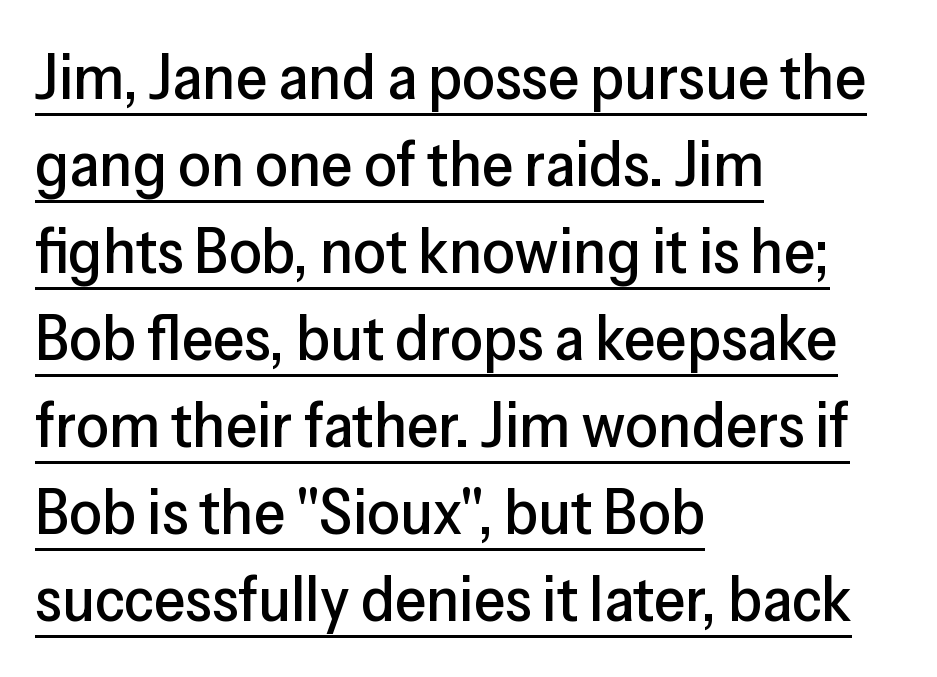
The glyphs are accompanied by a horizontal stroke just below them. This is sans-serif lettering, the kind often seen on screens and signage. The rendering uses natural spacing where letterforms have individual widths. Rendered with straight, roman letterforms.
